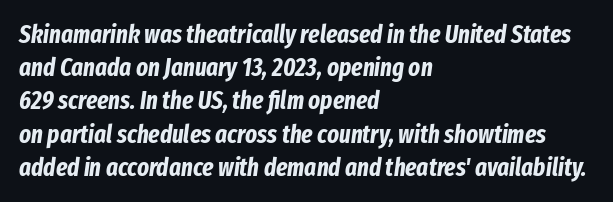
The image shows 25 px bold type, italic (leaning right); set left-aligned, normal line spacing (1.33x), normal letter spacing, not underlined.
